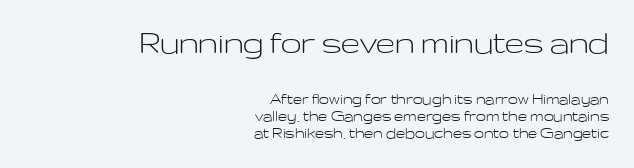
Block one is the big one; block two sits smaller underneath. Typographically, this falls in the sans-serif category. Ordinary non-slanted type is in use. Each letter keeps its own natural width here, so spacing adapts to shape. The compositor pushed each line to the right boundary. Compared with typical body copy, the letter spacing here is the same.
